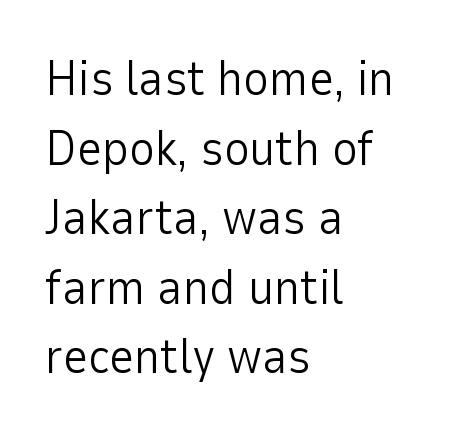
Q: Is the text bold? A: No.
Q: Is the text italic (slanted)? A: No, it is upright.
Q: Is the typeface a serif or a sans-serif typeface? A: Sans-serif.
Q: Is the text underlined? A: No.
Q: How is the paragraph aligned? A: Left-aligned.
Q: Is the spacing between letters normal or unusually wide? A: Normal.
Q: Is the spacing between lines tight, normal or loose? A: Normal.
Q: Width (condensed, normal, or wide)? A: Normal.
Q: Stroke contrast? A: Low.
Q: x-height? A: Medium.
Q: Monospaced? A: No.
